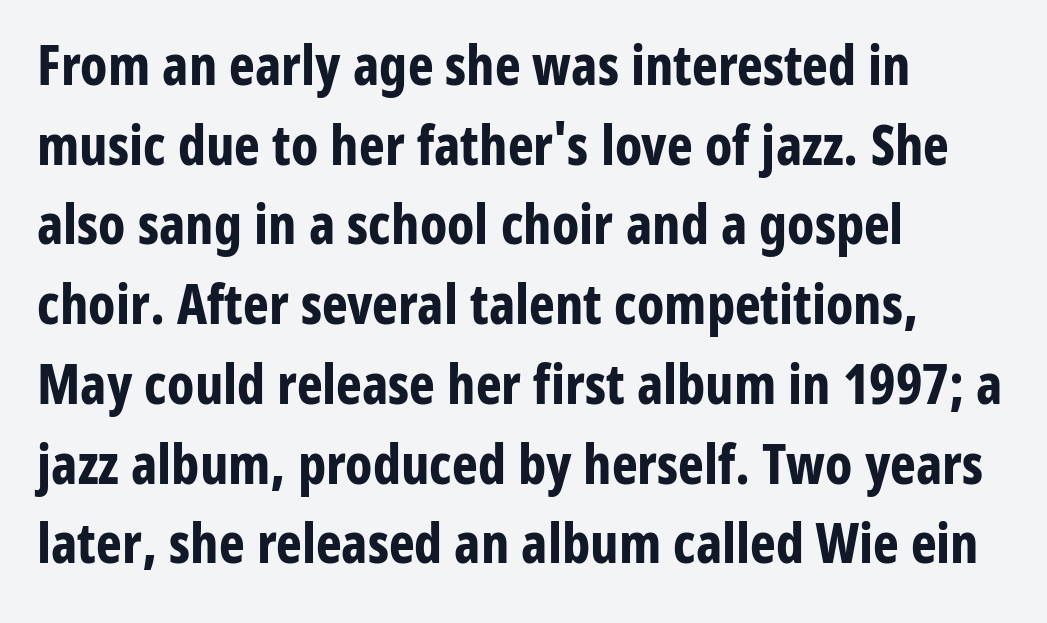
{"serif": "no", "italic": "no", "bold": "yes", "weight": "bold", "width": "condensed", "stroke_contrast": "low", "x_height": "medium", "monospaced": "no", "underline": "no", "align": "left", "line_spacing": "normal", "line_spacing_ratio": 1.45, "letter_spacing": "normal", "letter_spacing_em": 0.0, "glyph_px": 55}
